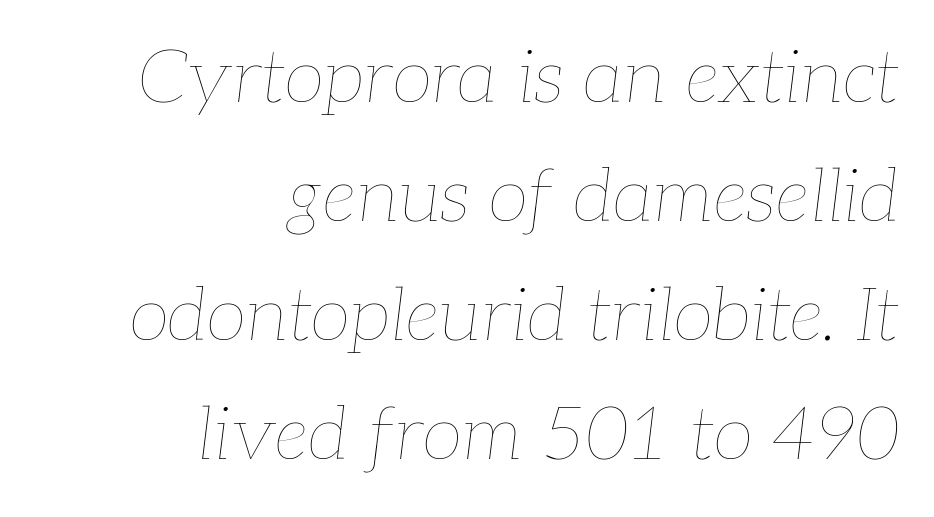
Each new line begins a customary step beneath the previous one. Nobody drew a line under any word here. Designer's note — italics engaged. The weight would be labelled regular, book, light, or lighter still. This sample has the flowing, uneven cadence of proportional lettering.
